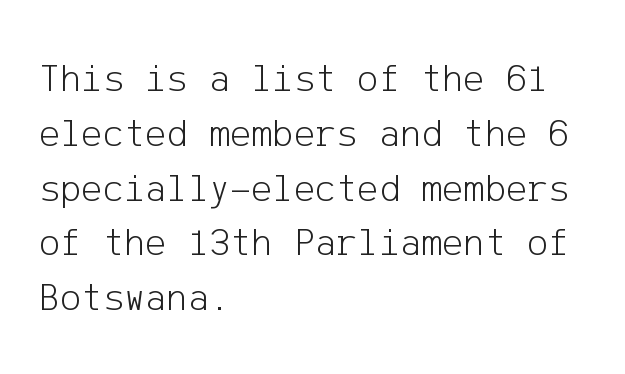
Q: Is the text bold? A: No.
Q: Is the text italic (slanted)? A: No, it is upright.
Q: Is the typeface a serif or a sans-serif typeface? A: Sans-serif.
Q: Is the text underlined? A: No.
Q: How is the paragraph aligned? A: Left-aligned.
Q: Is the spacing between letters normal or unusually wide? A: Normal.
Q: Is the spacing between lines tight, normal or loose? A: Normal.
Q: Width (condensed, normal, or wide)? A: Normal.
Q: Stroke contrast? A: Low.
Q: x-height? A: Medium.
